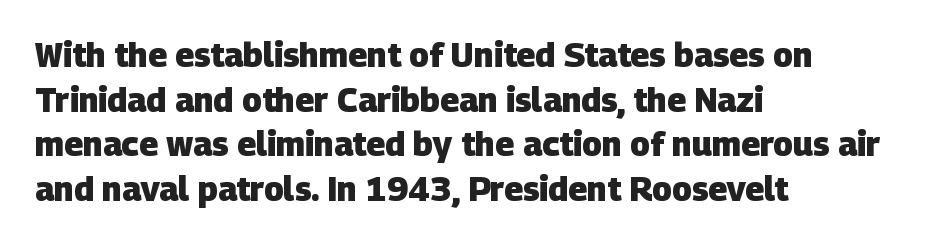
The image shows 33 px heavy sans-serif type; set left-aligned, normal line spacing (1.35x), normal letter spacing, not underlined; low stroke contrast and a large x-height.
